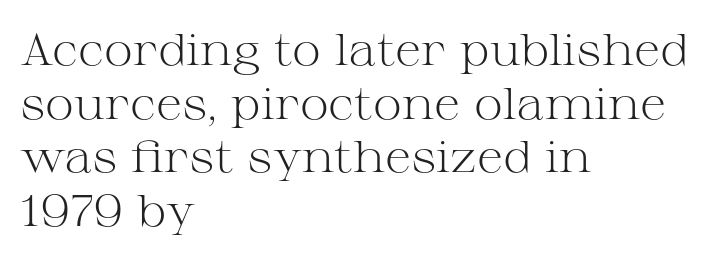
The image shows 44 px light, wide serif type, upright; set left-aligned, line spacing 1.22x, normal letter spacing, not underlined; medium stroke contrast and a medium x-height.
